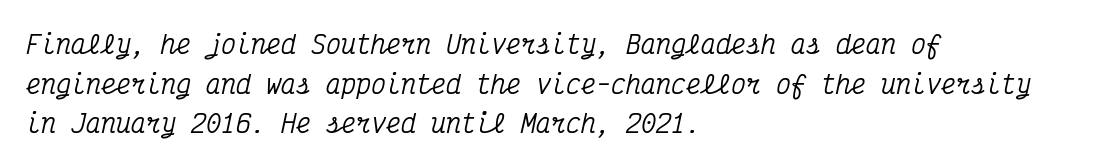
The image shows 25 px text type, italic (leaning right); set left-aligned, normal line spacing (1.59x), normal letter spacing, not underlined.
